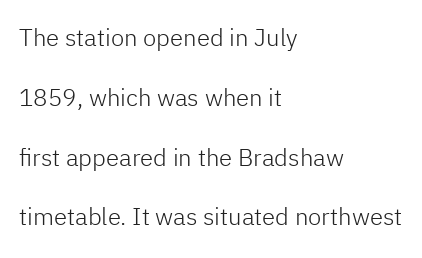
The strokes are not fattened; the text isn't bold. The vertical gap from one line to the next is large. This sample is left-justified, so line endings fall wherever the words run out. Letters rest on an invisible, unmarked baseline. This sample uses an upright cut, with every glyph sitting square on the baseline. Tracking value appears to be zero — textbook default spacing.
